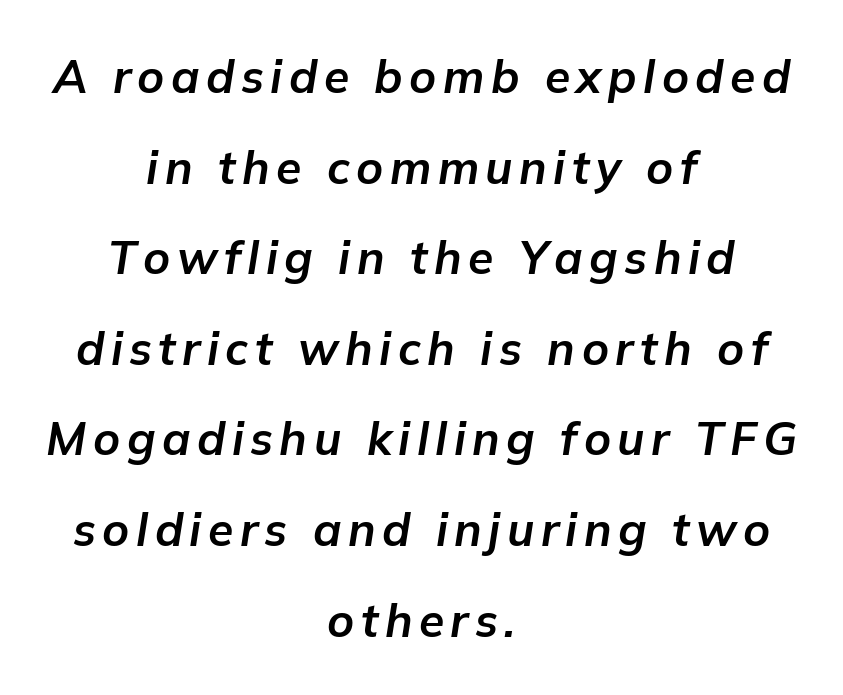
{"italic": "yes", "lean": "right", "slant_degrees": 9, "bold": "yes", "weight": "bold", "width": "normal", "stroke_contrast": "low", "x_height": "medium", "monospaced": "no", "underline": "no", "align": "center", "line_spacing": "loose", "line_spacing_ratio": 1.97, "glyph_px": 46}
